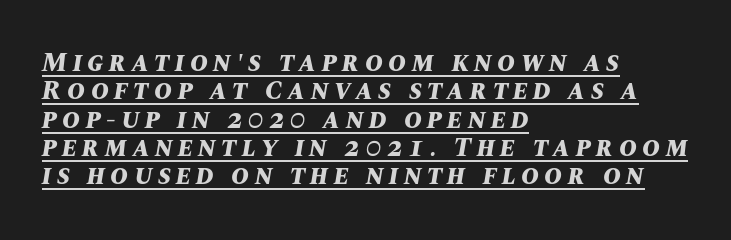
The image shows 27 px bold type, italic (leaning right); set left-aligned, tight line spacing (1.05x), unusually wide letter spacing (+0.2 em), underlined.
